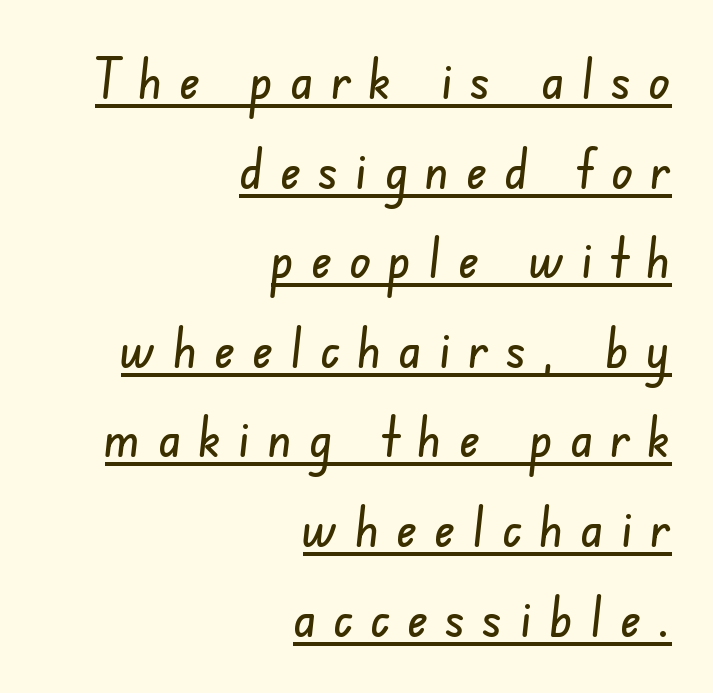
The image shows 56 px condensed sans-serif type; set right-aligned, normal line spacing (1.6x), unusually wide letter spacing (+0.31 em), underlined; low stroke contrast and a small x-height.
